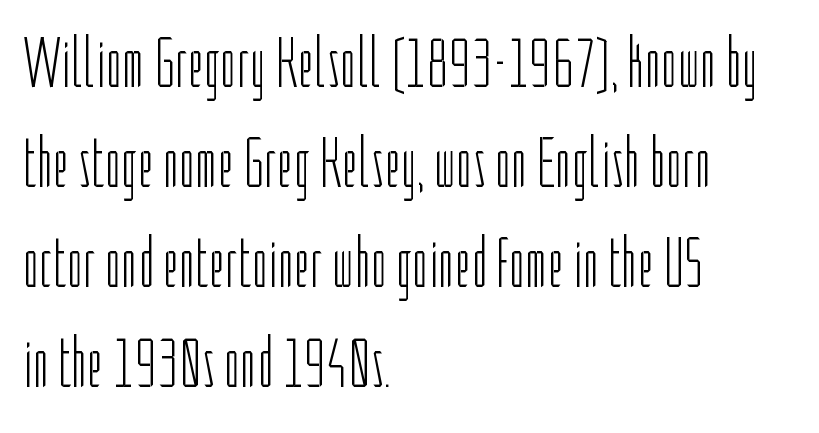
Reading down the block, your eye returns to a fixed left position each line. Nope, not italic — everything's standing straight. Note the varied advance widths — an 'i' is clearly narrower than an 'm'. Quick note: interline space is typical. Are there feet on the stems? There aren't — it's a sans.
